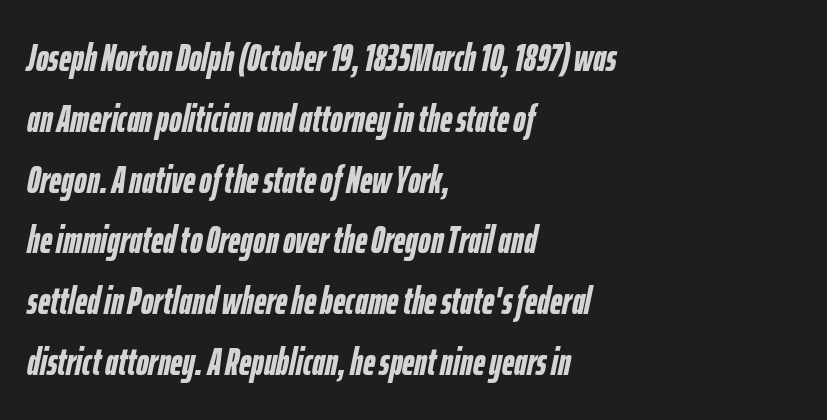
{"italic": "yes", "lean": "right", "slant_degrees": 12, "bold": "yes", "weight": "semibold", "width": "condensed", "stroke_contrast": "low", "x_height": "medium", "monospaced": "no", "underline": "no", "align": "left", "line_spacing": "normal", "line_spacing_ratio": 1.6, "letter_spacing": "normal", "letter_spacing_em": 0.0, "glyph_px": 38}
